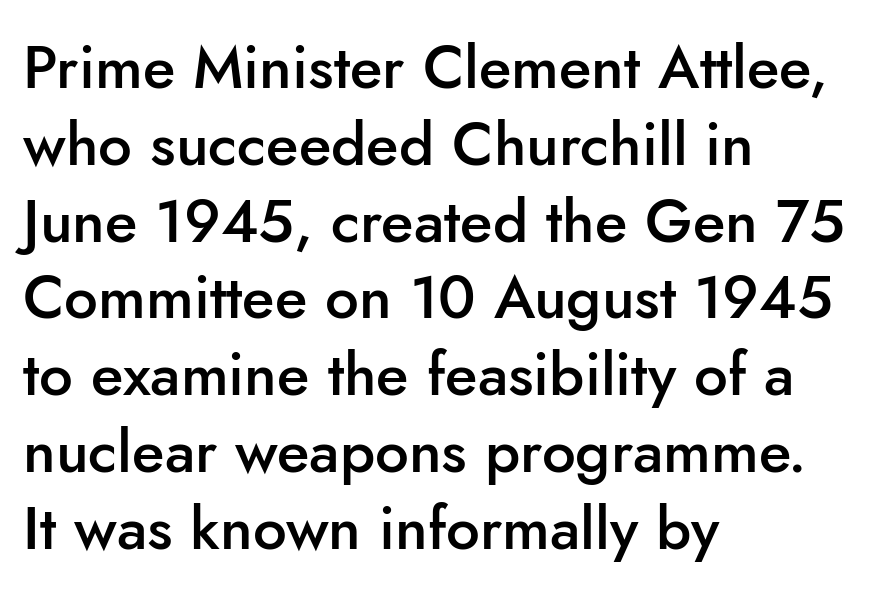
The image shows 60 px semibold sans-serif type, upright; set left-aligned, normal line spacing (1.28x), normal letter spacing, not underlined; low stroke contrast and a small x-height.
